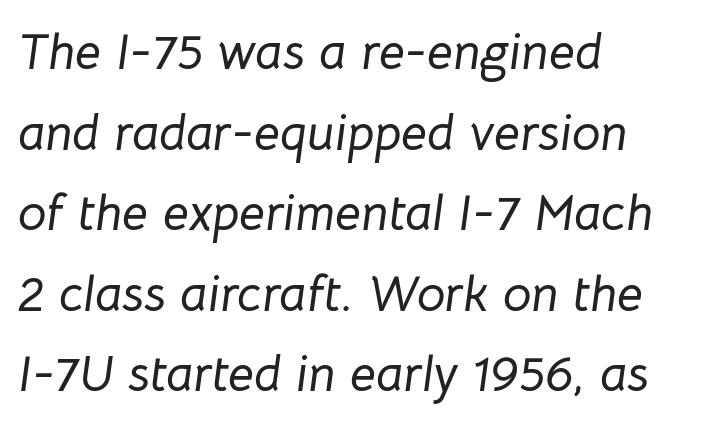
Is the block centered? No — it sits flush against the left margin. The face used here is rendered with its standard letterfit. Letters rest on an invisible, unmarked baseline. This sample has the flowing, uneven cadence of proportional lettering. Normally led — the rows are evenly, conventionally spaced. The specimen reads as italic at a glance.
